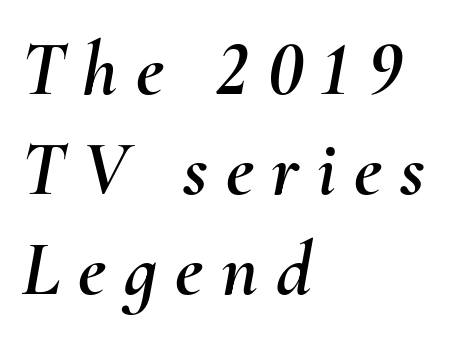
The image shows 78 px text type, italic (leaning right); set left-aligned, normal line spacing (1.28x), unusually wide letter spacing (+0.23 em), not underlined; medium stroke contrast and a small x-height.
